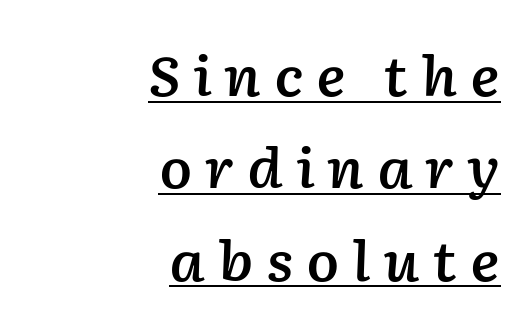
Q: Is the text bold? A: Semi-bold.
Q: Is the text italic (slanted)? A: Yes, it leans right by about 2 degrees.
Q: Is the text underlined? A: Yes.
Q: How is the paragraph aligned? A: Right-aligned.
Q: Is the spacing between letters normal or unusually wide? A: Unusually wide.
Q: Width (condensed, normal, or wide)? A: Normal.
Q: Stroke contrast? A: Low.
Q: x-height? A: Medium.
Q: Monospaced? A: No.
